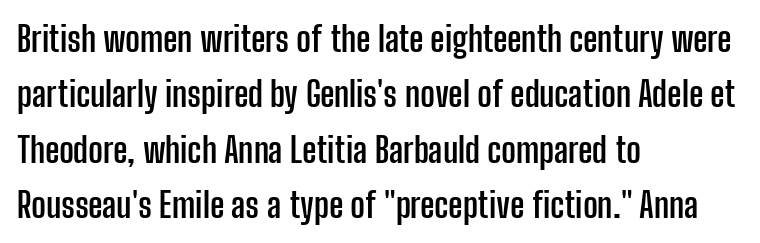
Q: Is the text bold? A: Yes.
Q: Is the text italic (slanted)? A: No, it is upright.
Q: Is the typeface a serif or a sans-serif typeface? A: Sans-serif.
Q: Is the text underlined? A: No.
Q: How is the paragraph aligned? A: Left-aligned.
Q: Is the spacing between letters normal or unusually wide? A: Normal.
Q: Is the spacing between lines tight, normal or loose? A: Normal.
Q: Width (condensed, normal, or wide)? A: Condensed.
Q: Stroke contrast? A: Low.
Q: x-height? A: Medium.
Q: Monospaced? A: No.
